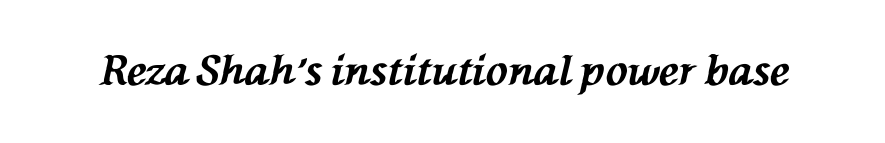
{"italic": "yes", "lean": "left", "slant_degrees": 76, "bold": "yes", "weight": "bold", "width": "normal", "stroke_contrast": "medium", "x_height": "medium", "monospaced": "no", "underline": "no", "letter_spacing": "normal", "letter_spacing_em": 0.0, "glyph_px": 41}
